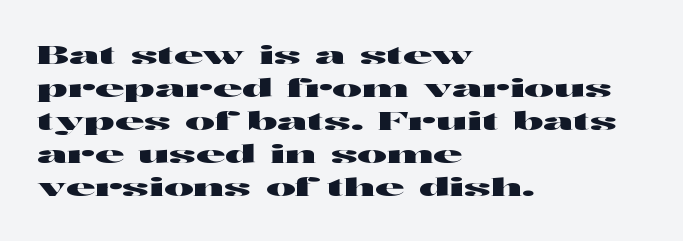
The image shows 25 px text type, upright; set left-aligned, normal line spacing (1.32x), normal letter spacing, not underlined.
